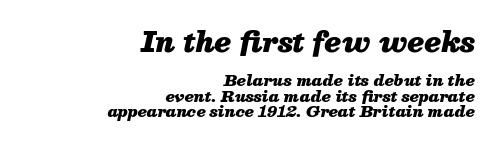
Q: Is the text bold? A: Yes.
Q: Is the text italic (slanted)? A: Yes, it leans right by about 13 degrees.
Q: Is the text underlined? A: No.
Q: How is the paragraph aligned? A: Right-aligned.
Q: Is the spacing between letters normal or unusually wide? A: Normal.
Q: Is the spacing between lines tight, normal or loose? A: Tight.
Q: Which block of text is set in a larger size, the first (top) or the second (bottom)? A: The first (top) one.
